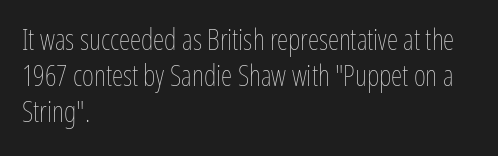
When letters stand straight like this, we call the style roman or upright. The letters advance in unequal steps, a hallmark of proportional type. The cut favours lightness, reaching ordinary text weight at its darkest. If you drew a ruler down the left edge, every line would touch it.
